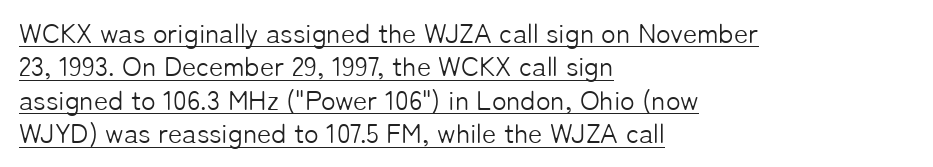
Stem width sits at or under what a default text font uses. Underlined type. One-word summary of the alignment: left. Tracking here is standard; glyphs follow each other at the usual distance.
